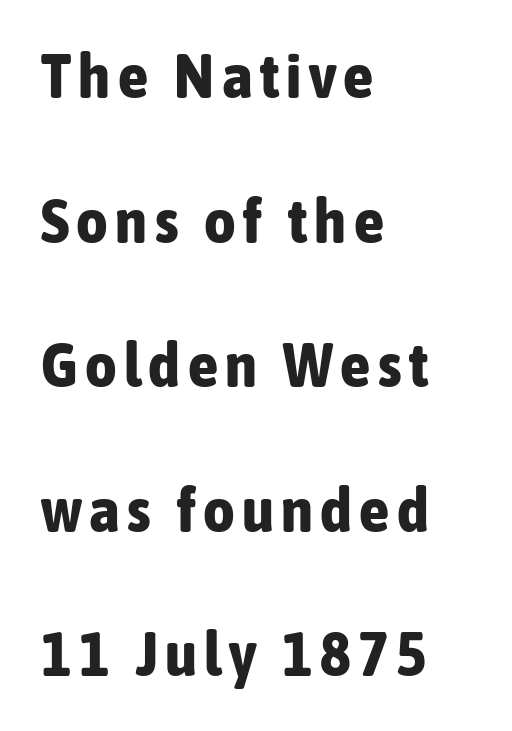
Q: Is the text bold? A: Yes.
Q: Is the text italic (slanted)? A: No, it is upright.
Q: Is the typeface a serif or a sans-serif typeface? A: Sans-serif.
Q: Is the text underlined? A: No.
Q: How is the paragraph aligned? A: Left-aligned.
Q: Is the spacing between lines tight, normal or loose? A: Loose.
Q: Width (condensed, normal, or wide)? A: Condensed.
Q: Stroke contrast? A: Low.
Q: x-height? A: Medium.
Q: Monospaced? A: No.
